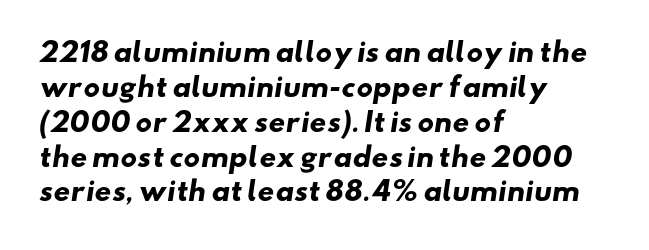
{"bold": "yes", "underline": "no", "align": "left", "line_spacing": "normal", "line_spacing_ratio": 1.34, "letter_spacing": "normal", "letter_spacing_em": 0.0, "glyph_px": 26}
